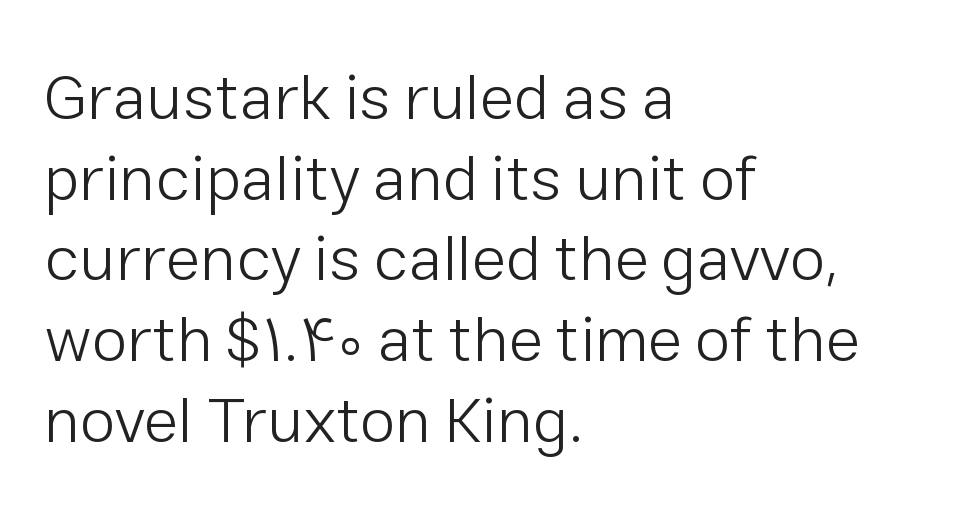
Typeset ragged right — the left edge is the straight one. The type sits square on the baseline with zero lean. These lines sit exactly where default settings would place them. The specimen omits any rule beneath the text block's lines. Inter-character spacing is left at the font's built-in metrics. The designer went with a sans here, leaving each stem footless.
